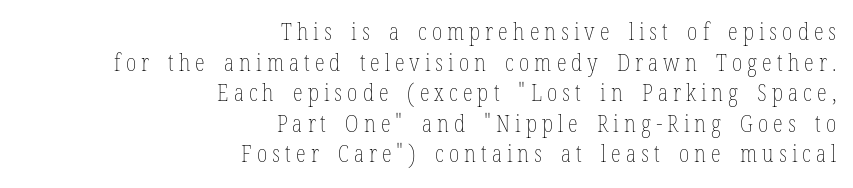
{"italic": "no", "bold": "no", "underline": "no", "align": "right", "line_spacing": "normal", "line_spacing_ratio": 1.33, "letter_spacing": "wide", "letter_spacing_em": 0.22, "glyph_px": 23}
